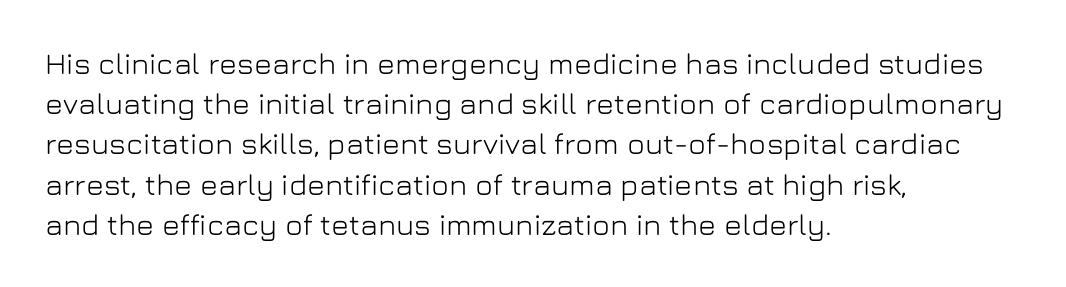
The image shows 30 px sans-serif type, upright; set left-aligned, normal line spacing (1.34x), normal letter spacing, not underlined; low stroke contrast and a medium x-height.
